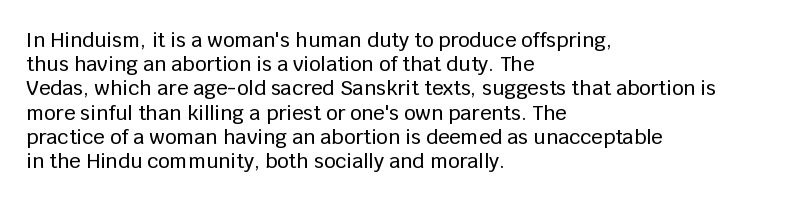
{"italic": "no", "underline": "no", "align": "left", "line_spacing_ratio": 1.21, "letter_spacing": "normal", "letter_spacing_em": 0.0, "glyph_px": 20}
